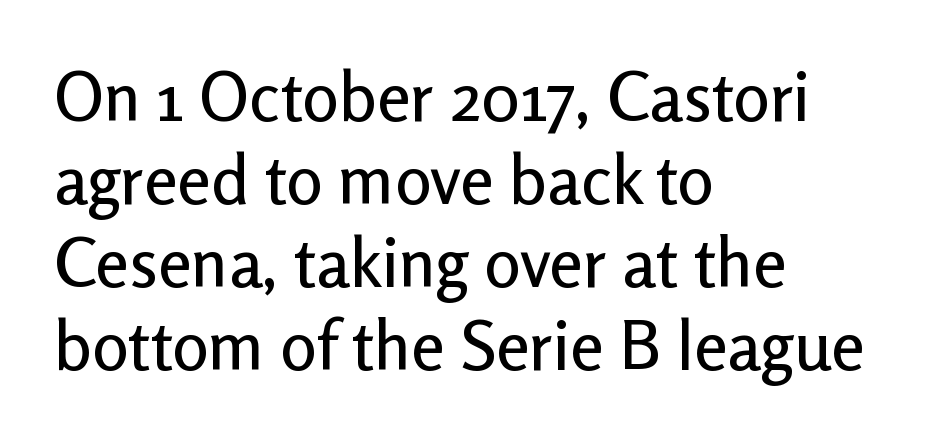
{"serif": "no", "italic": "no", "width": "normal", "stroke_contrast": "low", "x_height": "medium", "monospaced": "no", "underline": "no", "align": "left", "line_spacing_ratio": 1.22, "letter_spacing": "normal", "letter_spacing_em": 0.0, "glyph_px": 68}
